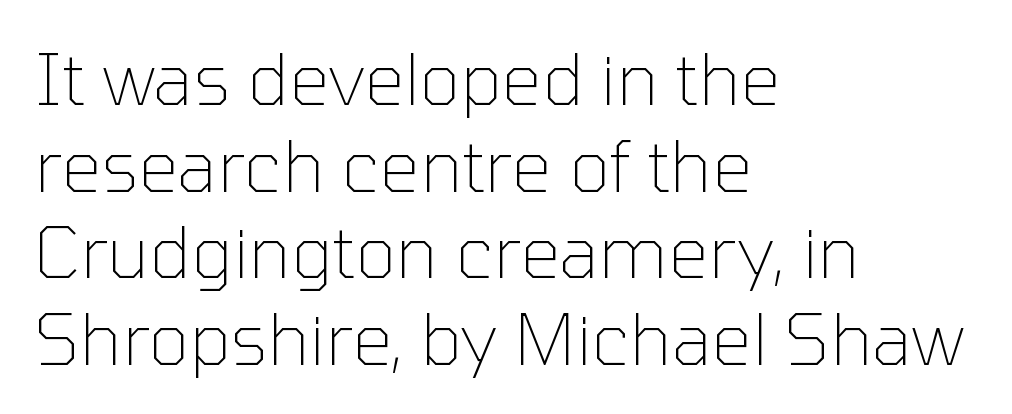
Q: Is the text bold? A: No.
Q: Is the text italic (slanted)? A: No, it is upright.
Q: Is the typeface a serif or a sans-serif typeface? A: Sans-serif.
Q: Is the text underlined? A: No.
Q: How is the paragraph aligned? A: Left-aligned.
Q: Is the spacing between letters normal or unusually wide? A: Normal.
Q: Width (condensed, normal, or wide)? A: Normal.
Q: Stroke contrast? A: Low.
Q: x-height? A: Medium.
Q: Monospaced? A: No.
